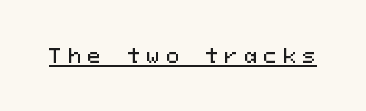
The image shows 20 px text type, upright; set unusually wide letter spacing (+0.31 em), underlined.
